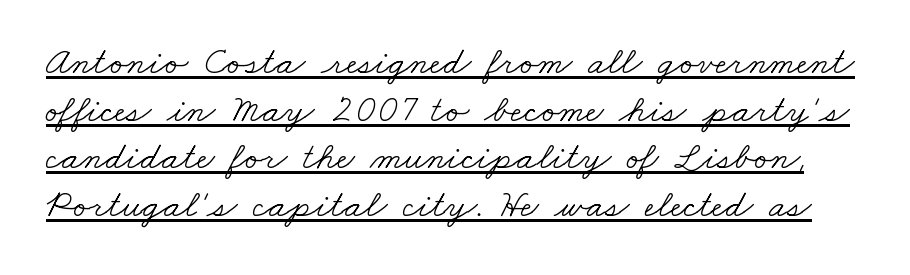
Q: Is the text bold? A: No.
Q: Is the typeface a serif or a sans-serif typeface? A: Serif.
Q: Is the text underlined? A: Yes.
Q: Is the spacing between letters normal or unusually wide? A: Normal.
Q: Width (condensed, normal, or wide)? A: Wide.
Q: Stroke contrast? A: Low.
Q: x-height? A: Small.
Q: Monospaced? A: No.
